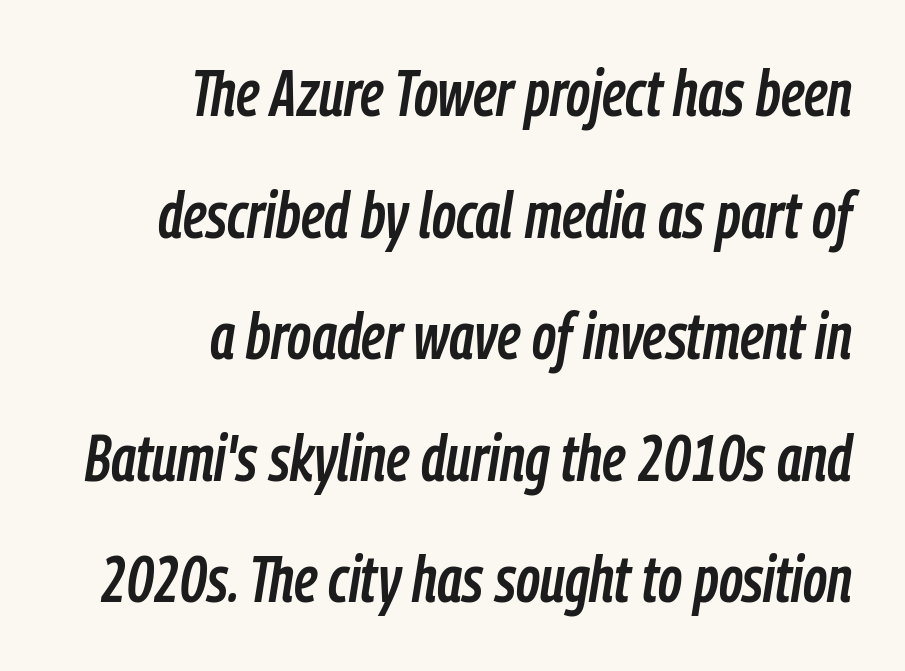
The image shows 65 px condensed type, italic (leaning right); set right-aligned, line spacing 1.87x, normal letter spacing, not underlined; low stroke contrast and a medium x-height.
